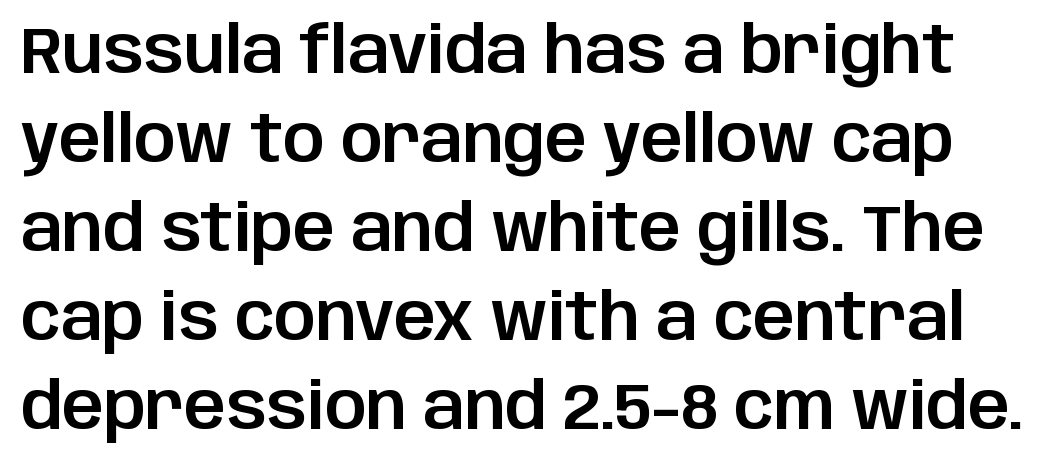
The letters advance in unequal steps, a hallmark of proportional type. Notice how descenders clear the ascenders below comfortably — that's standard leading. Ascenders rise straight up at ninety degrees. Quick note: underline off. Check where the strokes stop: nothing finishes them off — pure sans. Default kerning and tracking; the words read as compact shapes.
